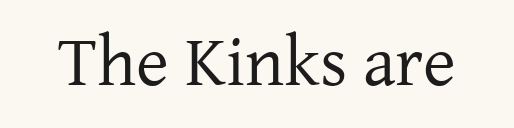
Q: Is the text bold? A: No.
Q: Is the text italic (slanted)? A: No, it is upright.
Q: Is the typeface a serif or a sans-serif typeface? A: Serif.
Q: Is the text underlined? A: No.
Q: Is the spacing between letters normal or unusually wide? A: Normal.
Q: Width (condensed, normal, or wide)? A: Normal.
Q: Stroke contrast? A: Low.
Q: x-height? A: Medium.
Q: Monospaced? A: No.
